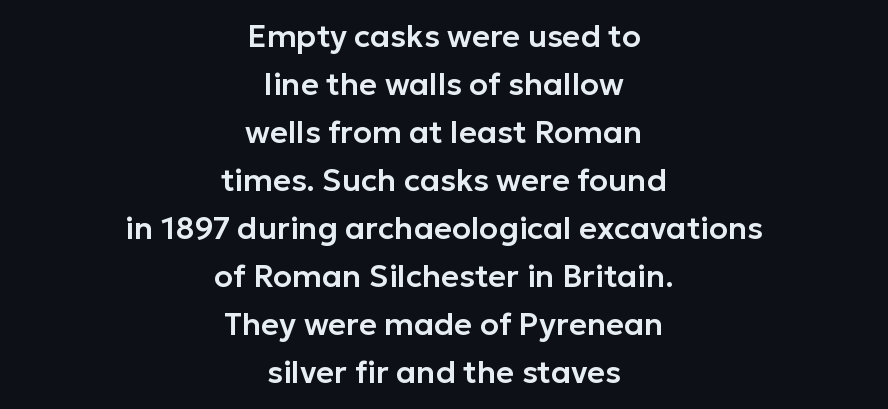
{"serif": "no", "italic": "no", "width": "normal", "stroke_contrast": "low", "x_height": "medium", "monospaced": "no", "underline": "no", "align": "center", "line_spacing": "normal", "line_spacing_ratio": 1.55, "letter_spacing": "normal", "letter_spacing_em": 0.0, "glyph_px": 31}
